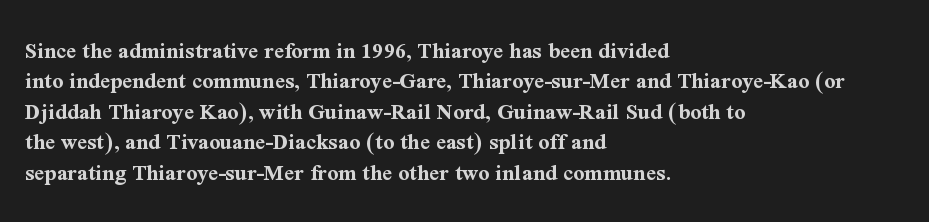
{"italic": "no", "bold": "yes", "underline": "no", "align": "left", "line_spacing": "normal", "line_spacing_ratio": 1.27, "letter_spacing": "normal", "letter_spacing_em": 0.0, "glyph_px": 24}
